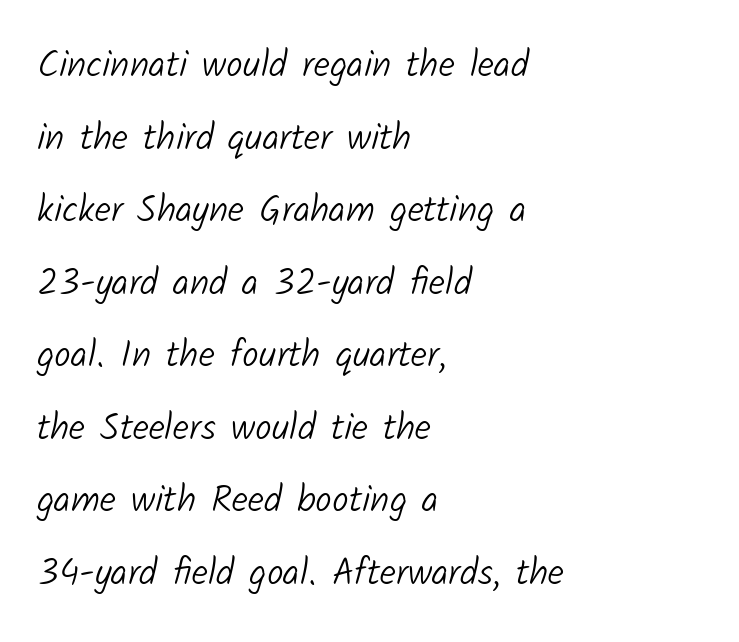
Q: Is the text bold? A: No.
Q: Is the typeface a serif or a sans-serif typeface? A: Sans-serif.
Q: Is the text underlined? A: No.
Q: How is the paragraph aligned? A: Left-aligned.
Q: Is the spacing between letters normal or unusually wide? A: Normal.
Q: Is the spacing between lines tight, normal or loose? A: Loose.
Q: Width (condensed, normal, or wide)? A: Normal.
Q: Stroke contrast? A: Low.
Q: x-height? A: Medium.
Q: Monospaced? A: No.
